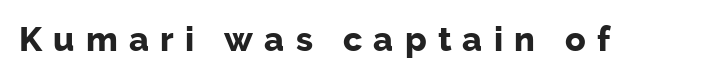
Q: Is the text bold? A: Yes.
Q: Is the text italic (slanted)? A: No, it is upright.
Q: Is the typeface a serif or a sans-serif typeface? A: Sans-serif.
Q: Is the text underlined? A: No.
Q: Is the spacing between letters normal or unusually wide? A: Unusually wide.
Q: Width (condensed, normal, or wide)? A: Normal.
Q: Stroke contrast? A: Low.
Q: x-height? A: Medium.
Q: Monospaced? A: No.
